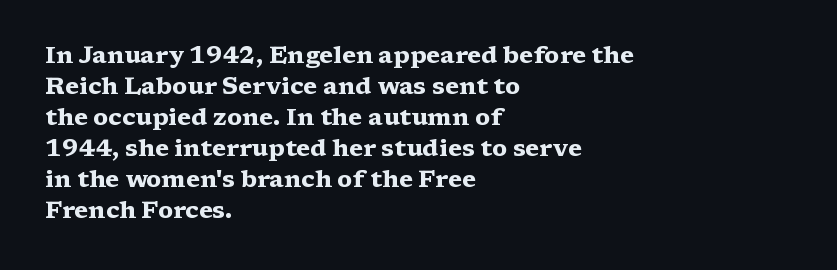
Q: Is the text bold? A: Yes.
Q: Is the text italic (slanted)? A: No, it is upright.
Q: Is the text underlined? A: No.
Q: How is the paragraph aligned? A: Left-aligned.
Q: Is the spacing between letters normal or unusually wide? A: Normal.
Q: Is the spacing between lines tight, normal or loose? A: Normal.
